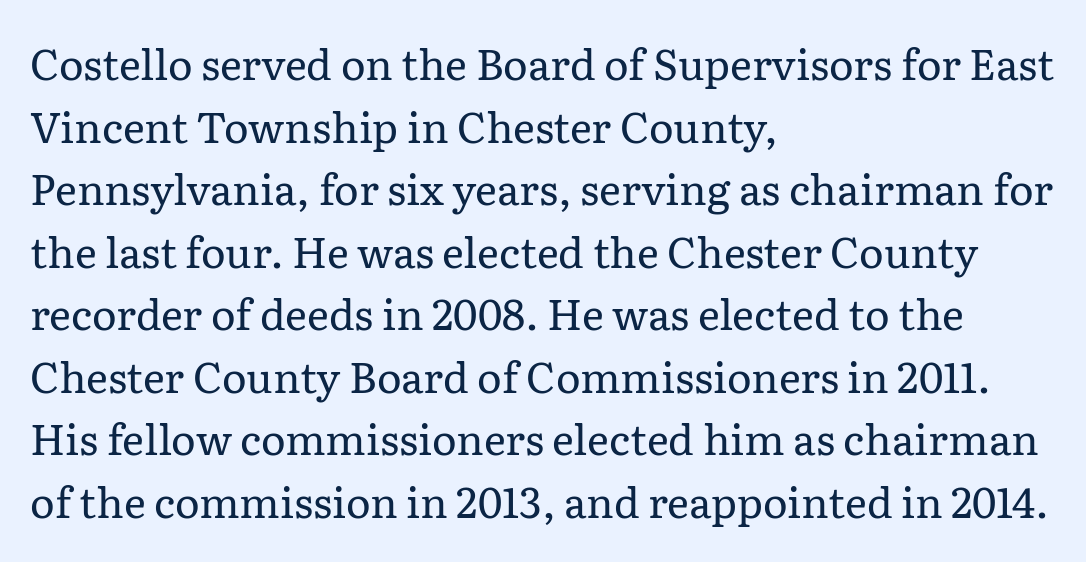
Q: Is the text bold? A: No.
Q: Is the text italic (slanted)? A: No, it is upright.
Q: Is the typeface a serif or a sans-serif typeface? A: Serif.
Q: Is the text underlined? A: No.
Q: How is the paragraph aligned? A: Left-aligned.
Q: Is the spacing between letters normal or unusually wide? A: Normal.
Q: Is the spacing between lines tight, normal or loose? A: Normal.
Q: Width (condensed, normal, or wide)? A: Normal.
Q: Stroke contrast? A: Low.
Q: x-height? A: Medium.
Q: Monospaced? A: No.
